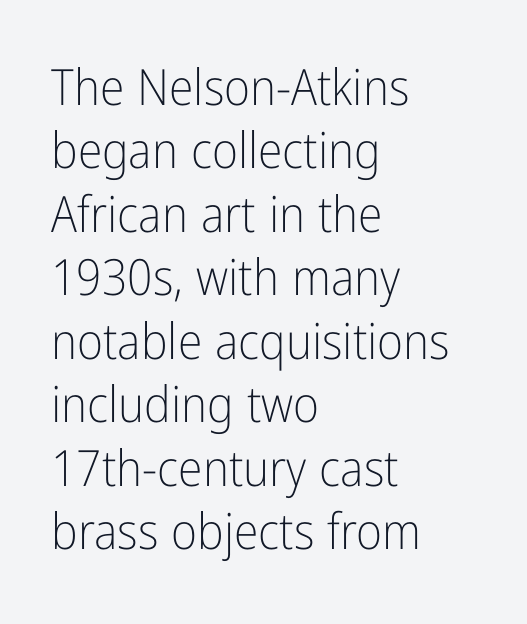
Q: Is the text bold? A: No.
Q: Is the text italic (slanted)? A: No, it is upright.
Q: Is the typeface a serif or a sans-serif typeface? A: Sans-serif.
Q: Is the text underlined? A: No.
Q: How is the paragraph aligned? A: Left-aligned.
Q: Is the spacing between letters normal or unusually wide? A: Normal.
Q: Is the spacing between lines tight, normal or loose? A: Normal.
Q: Width (condensed, normal, or wide)? A: Condensed.
Q: Stroke contrast? A: Low.
Q: x-height? A: Medium.
Q: Monospaced? A: No.
